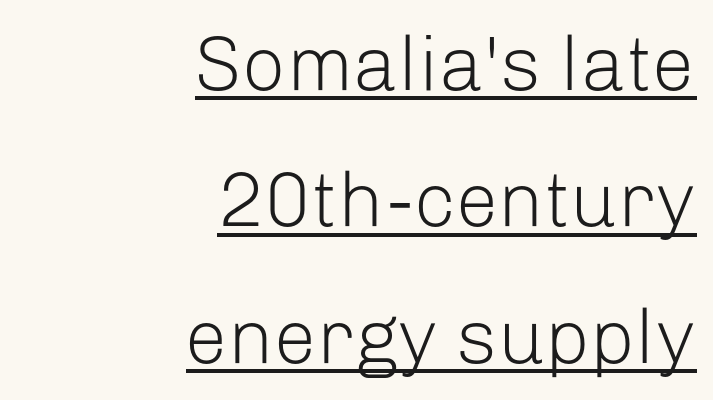
{"serif": "no", "italic": "no", "bold": "no", "weight": "light", "width": "normal", "stroke_contrast": "low", "x_height": "medium", "monospaced": "no", "underline": "yes", "align": "right", "line_spacing_ratio": 1.77, "letter_spacing": "normal", "letter_spacing_em": 0.0, "glyph_px": 77}
